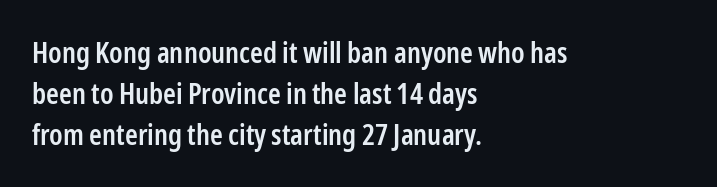
Q: Is the text bold? A: Semi-bold.
Q: Is the text italic (slanted)? A: No, it is upright.
Q: Is the typeface a serif or a sans-serif typeface? A: Sans-serif.
Q: Is the text underlined? A: No.
Q: How is the paragraph aligned? A: Left-aligned.
Q: Is the spacing between letters normal or unusually wide? A: Normal.
Q: Is the spacing between lines tight, normal or loose? A: Normal.
Q: Width (condensed, normal, or wide)? A: Condensed.
Q: Stroke contrast? A: Low.
Q: x-height? A: Medium.
Q: Monospaced? A: No.
